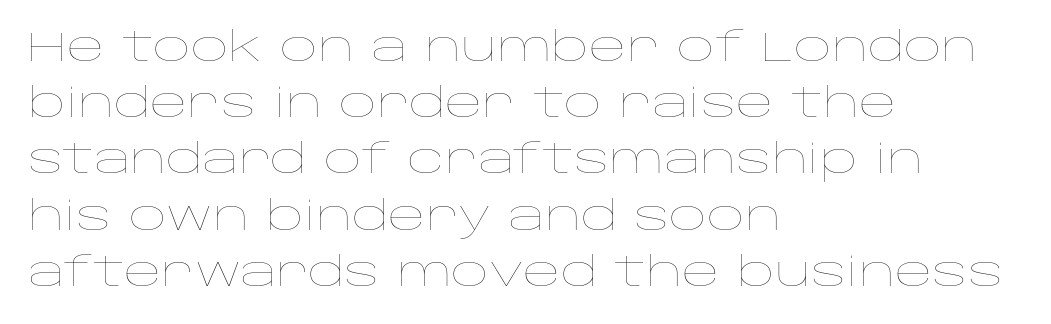
{"italic": "no", "bold": "no", "weight": "thin", "width": "wide", "stroke_contrast": "low", "x_height": "large", "monospaced": "no", "underline": "no", "align": "left", "line_spacing": "normal", "line_spacing_ratio": 1.37, "letter_spacing": "normal", "letter_spacing_em": 0.0, "glyph_px": 41}
